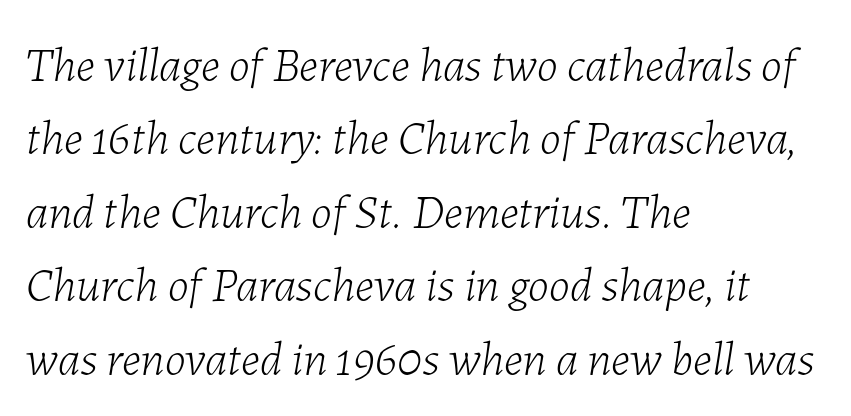
The image shows 48 px light type, italic (leaning right); set left-aligned, normal line spacing (1.53x), normal letter spacing, not underlined; low stroke contrast and a medium x-height.
